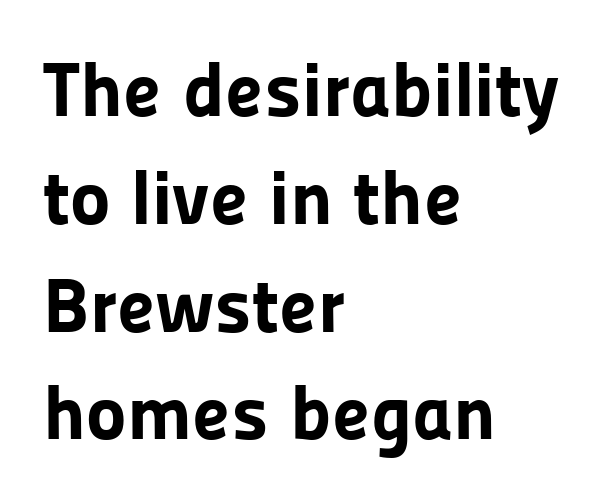
Q: Is the text bold? A: Yes.
Q: Is the text italic (slanted)? A: No, it is upright.
Q: Is the typeface a serif or a sans-serif typeface? A: Sans-serif.
Q: Is the text underlined? A: No.
Q: How is the paragraph aligned? A: Left-aligned.
Q: Is the spacing between letters normal or unusually wide? A: Normal.
Q: Is the spacing between lines tight, normal or loose? A: Normal.
Q: Width (condensed, normal, or wide)? A: Normal.
Q: Stroke contrast? A: Low.
Q: x-height? A: Medium.
Q: Monospaced? A: No.
